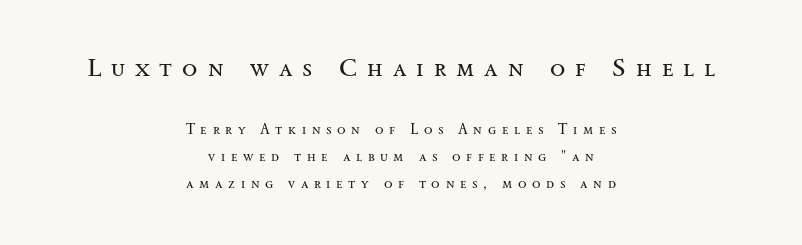
{"italic": "no", "bold": "no", "underline": "no", "align": "center", "line_spacing": "loose", "line_spacing_ratio": 1.93, "letter_spacing": "wide", "letter_spacing_em": 0.4, "larger_block": "first", "size_ratio": 1.79, "glyph_px": 25}
